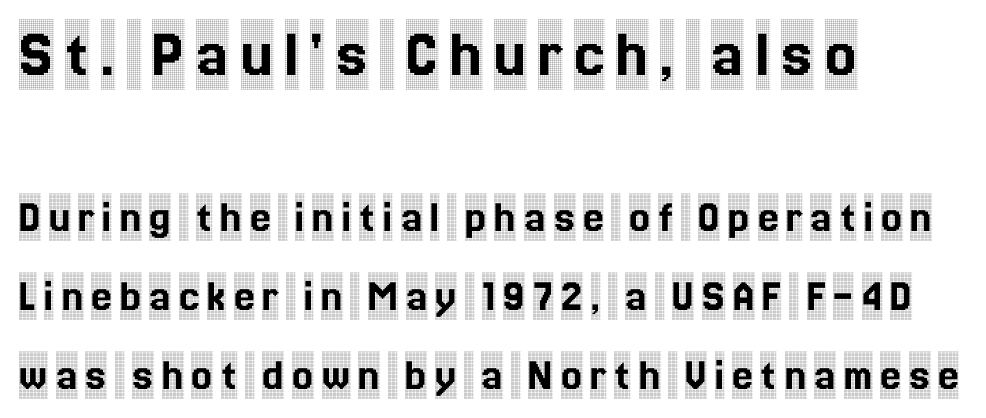
{"serif": "yes", "italic": "no", "width": "condensed", "x_height": "large", "monospaced": "no", "underline": "no", "align": "left", "line_spacing": "normal", "line_spacing_ratio": 1.68, "larger_block": "first", "size_ratio": 1.49, "glyph_px": 70}
